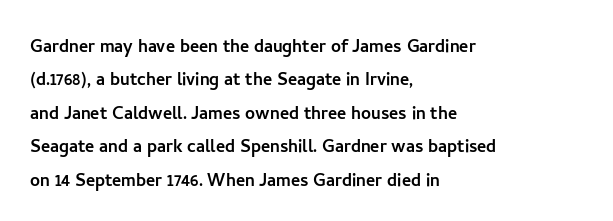
Regarding leading, the lines here are spaced in the standard way. The typography opts for an upright posture over an oblique one. Caption: multi-line text, flush left, ragged right. Nothing unusual about the tracking: characters are spaced as the font intends.
